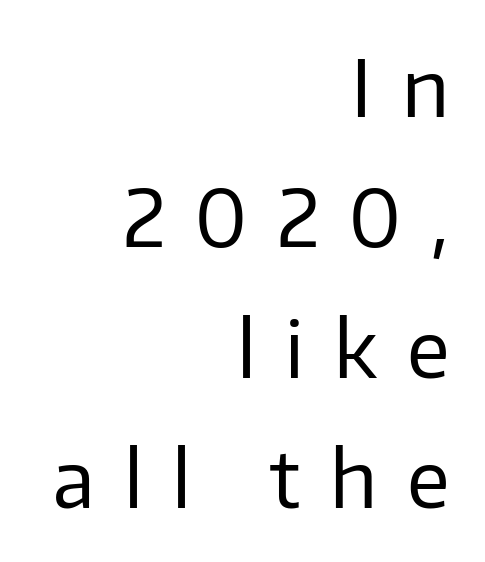
The image shows 78 px regular-weight sans-serif type, upright; set right-aligned, normal line spacing (1.67x), unusually wide letter spacing (+0.38 em), not underlined; low stroke contrast and a medium x-height.
